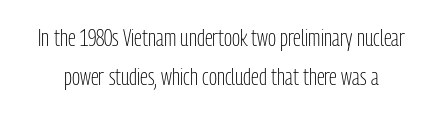
Words float on clear page, feet unadorned. No italicization has been applied; the sample stays upright. The line texture is even and compact thanks to regular tracking. Regular leading. The typeface has the unassuming heft of standard copy or less.
